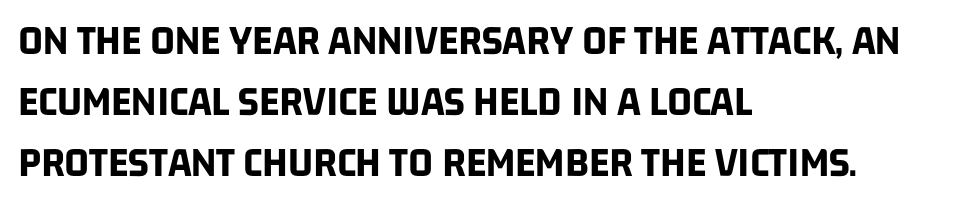
Anything drawn beneath the words? Only blank space. This sample has the flowing, uneven cadence of proportional lettering. The compositor pushed each line to the left boundary. No feet cap the strokes, marking this as sans-serif type. These lines keep a tight, regular rhythm from letter to letter.
